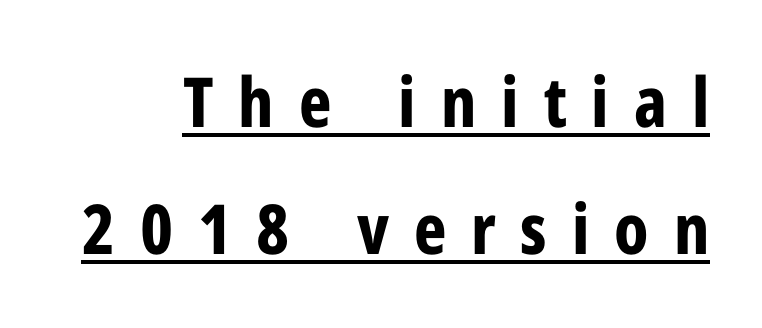
Is the letter spacing exaggerated? Yes — the characters are pushed far apart. Underline: present. The passage shown is typeset with a sans-serif family. Upright lettering throughout.
